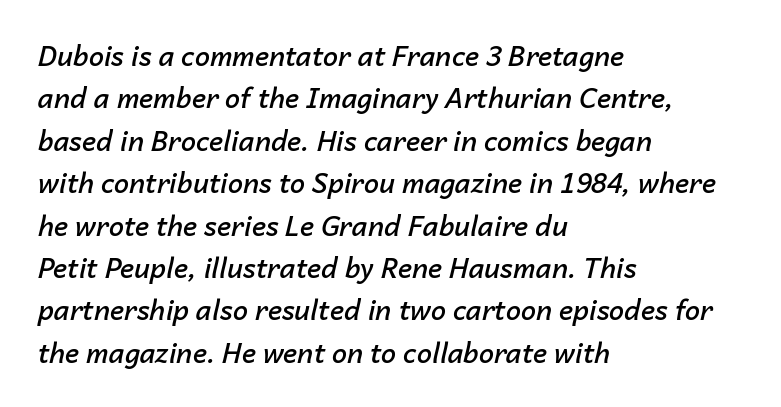
The image shows 27 px text type, italic (leaning right); set left-aligned, normal line spacing (1.57x), normal letter spacing, not underlined.
